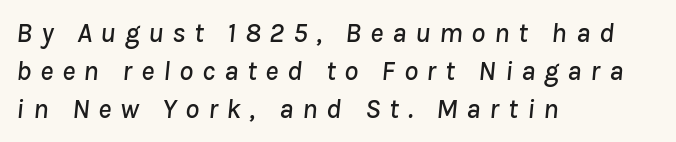
{"italic": "yes", "lean": "right", "slant_degrees": 8, "width": "normal", "stroke_contrast": "low", "x_height": "medium", "monospaced": "no", "underline": "no", "align": "left", "line_spacing": "normal", "line_spacing_ratio": 1.35, "letter_spacing": "wide", "letter_spacing_em": 0.31, "glyph_px": 28}
